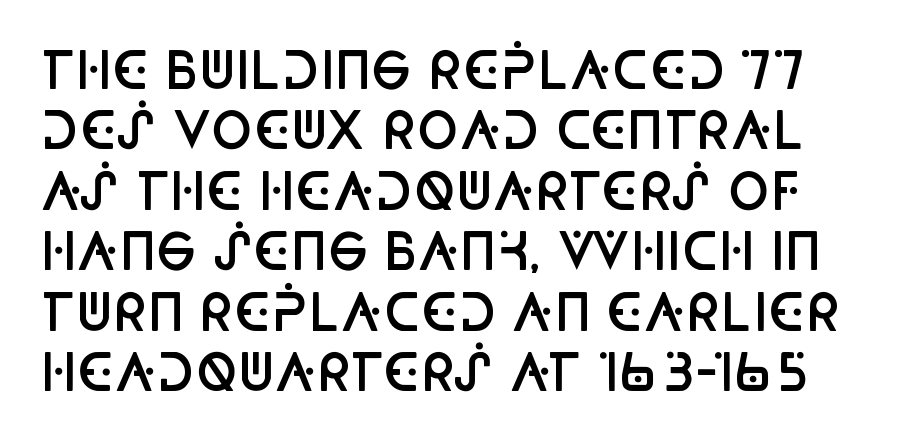
The image shows 50 px semibold, condensed sans-serif type, upright; set line spacing 1.21x, normal letter spacing, not underlined; low stroke contrast and a large x-height.
